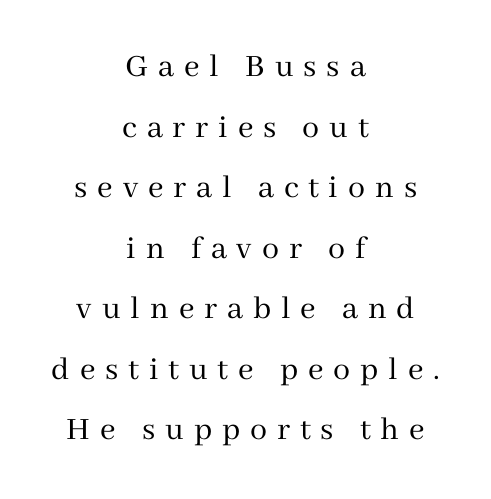
Q: Is the text bold? A: No.
Q: Is the text italic (slanted)? A: No, it is upright.
Q: Is the typeface a serif or a sans-serif typeface? A: Serif.
Q: Is the text underlined? A: No.
Q: How is the paragraph aligned? A: Centered.
Q: Is the spacing between letters normal or unusually wide? A: Unusually wide.
Q: Width (condensed, normal, or wide)? A: Normal.
Q: Stroke contrast? A: Medium.
Q: x-height? A: Medium.
Q: Monospaced? A: No.
